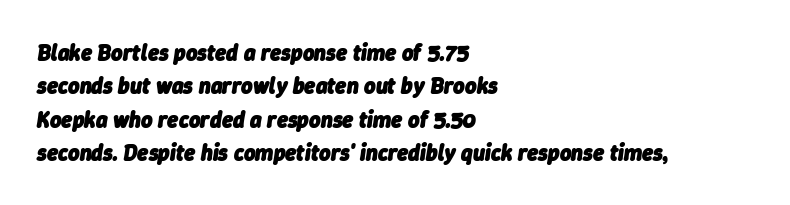
Q: Is the text bold? A: Yes.
Q: Is the text italic (slanted)? A: Yes, it leans right by about 9 degrees.
Q: Is the text underlined? A: No.
Q: How is the paragraph aligned? A: Left-aligned.
Q: Is the spacing between letters normal or unusually wide? A: Normal.
Q: Is the spacing between lines tight, normal or loose? A: Normal.
